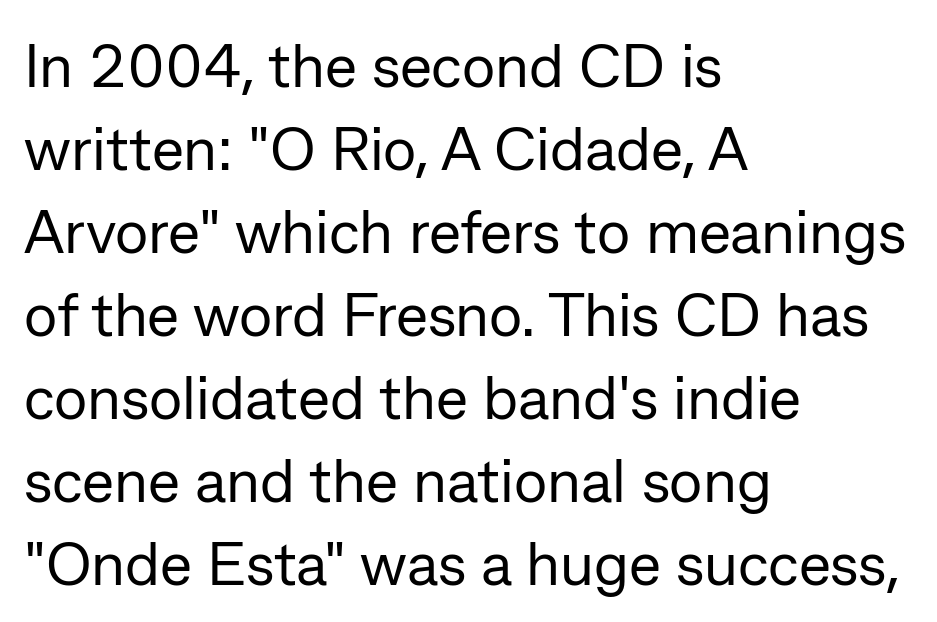
Q: Is the text bold? A: No.
Q: Is the text italic (slanted)? A: No, it is upright.
Q: Is the typeface a serif or a sans-serif typeface? A: Sans-serif.
Q: Is the text underlined? A: No.
Q: How is the paragraph aligned? A: Left-aligned.
Q: Is the spacing between letters normal or unusually wide? A: Normal.
Q: Is the spacing between lines tight, normal or loose? A: Normal.
Q: Width (condensed, normal, or wide)? A: Normal.
Q: Stroke contrast? A: Low.
Q: x-height? A: Medium.
Q: Monospaced? A: No.
